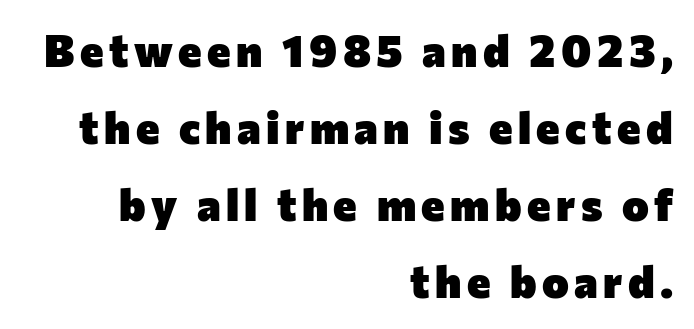
{"serif": "no", "italic": "no", "bold": "yes", "weight": "heavy", "width": "normal", "stroke_contrast": "low", "x_height": "medium", "monospaced": "no", "underline": "no", "align": "right", "line_spacing_ratio": 1.71, "glyph_px": 45}
